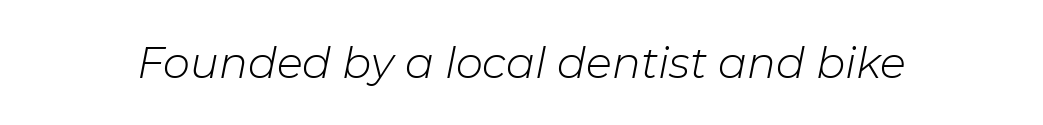
Observe the ordinary spacing: letters are neighbours, not strangers. Every character sits at an angle, as italics do. Weight: in the light-to-regular range. The glyphs are unaccompanied by any horizontal stroke below them. Varying glyph widths throughout — classic text-font behaviour.
